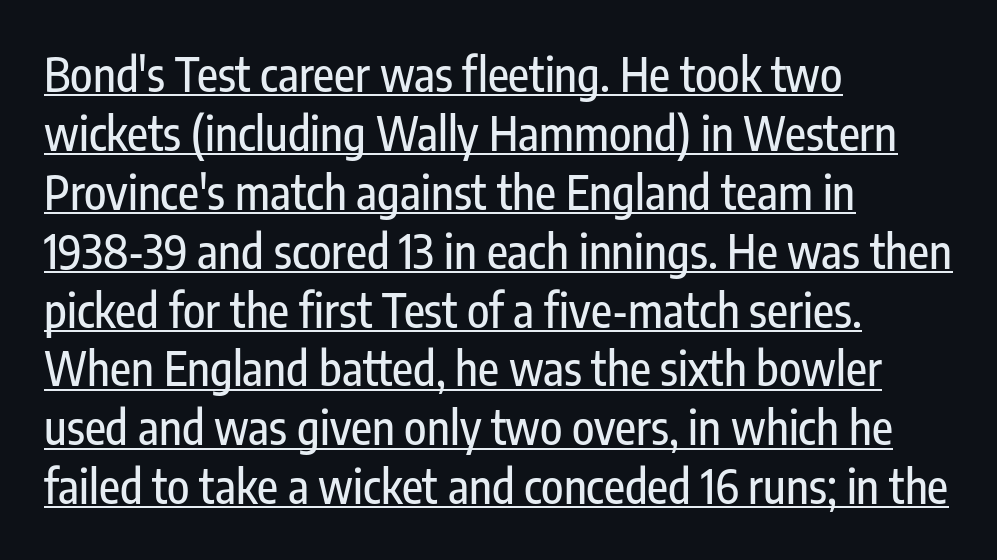
The image shows 46 px condensed sans-serif type, upright; set left-aligned, normal line spacing (1.28x), normal letter spacing, underlined; low stroke contrast and a medium x-height.
